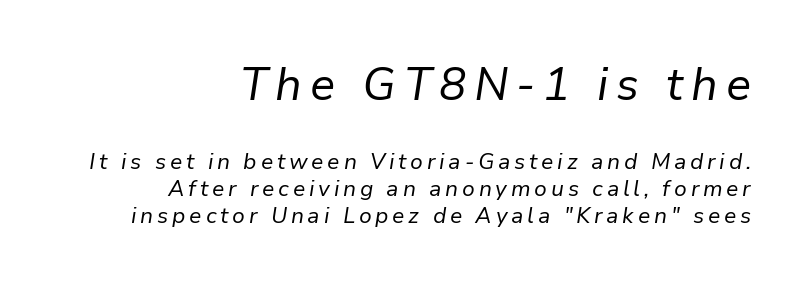
The cut favours lightness, reaching ordinary text weight at its darkest. Rendered with sloped, italic letterforms. The more generous point size was reserved for the upper chunk. Caption: multi-line text, flush right, ragged left. Character widths vary here, with narrow letters taking less room than wide ones.
